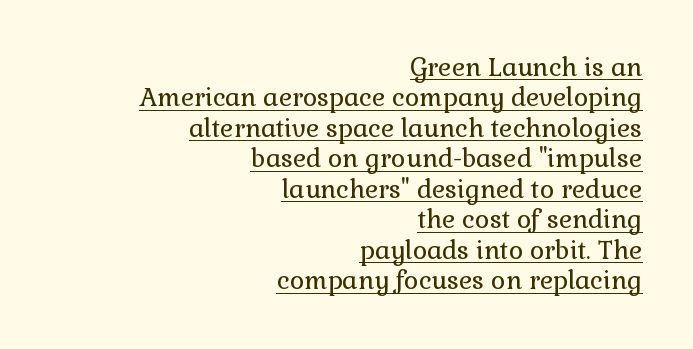
The face used here is rendered with its standard letterfit. Quick note: not italic, upright. The setting favours the right margin, as signatures and pull-quotes sometimes do. Ink coverage per letter is moderate at most. The rendering uses the underline text-decoration.
